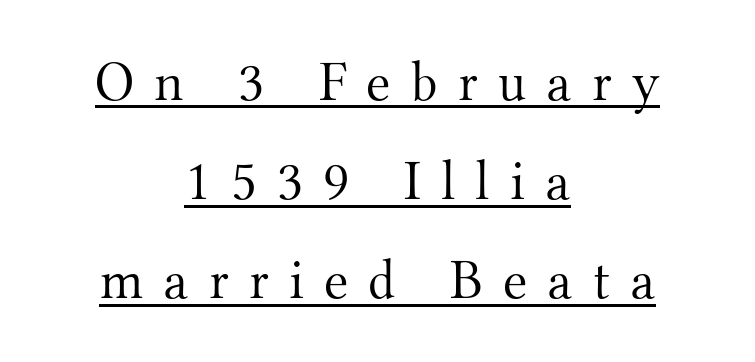
The image shows 56 px light serif type, upright; set centered, line spacing 1.77x, unusually wide letter spacing (+0.36 em), underlined; medium stroke contrast and a small x-height.
